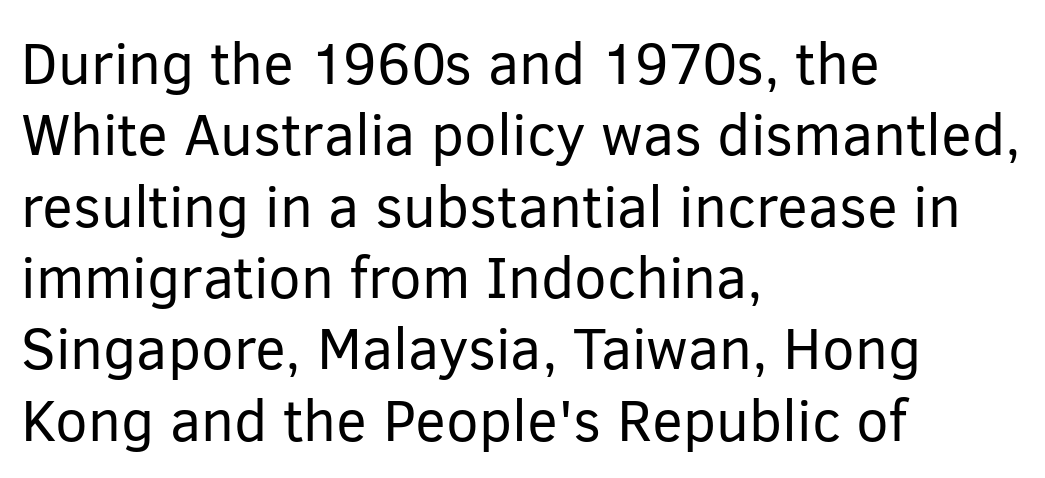
The image shows 58 px regular-weight sans-serif type, upright; set left-aligned, line spacing 1.23x, normal letter spacing, not underlined; low stroke contrast and a medium x-height.
